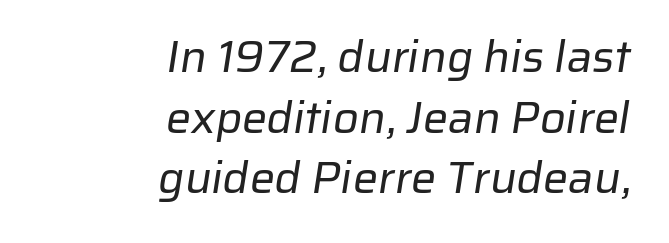
{"serif": "no", "bold": "no", "weight": "regular", "width": "normal", "stroke_contrast": "low", "x_height": "medium", "monospaced": "no", "underline": "no", "align": "right", "line_spacing": "normal", "line_spacing_ratio": 1.35, "letter_spacing": "normal", "letter_spacing_em": 0.0, "glyph_px": 45}
